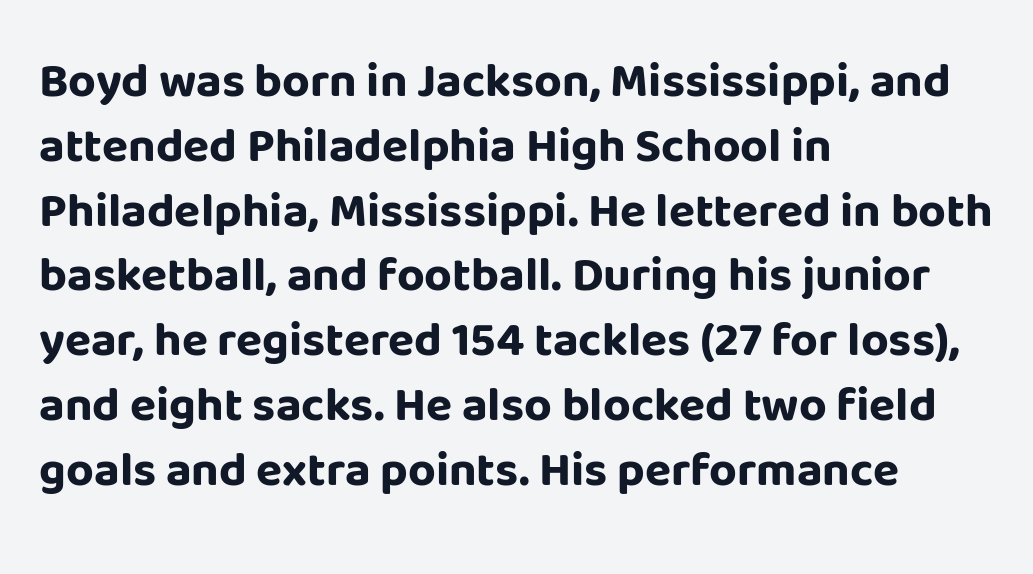
These lines are rendered in a variable-pitch font. The glyphs have the mass of a bold cut. Layout note: lines flush left. Regular leading. The lettering holds an erect, upright posture throughout.
